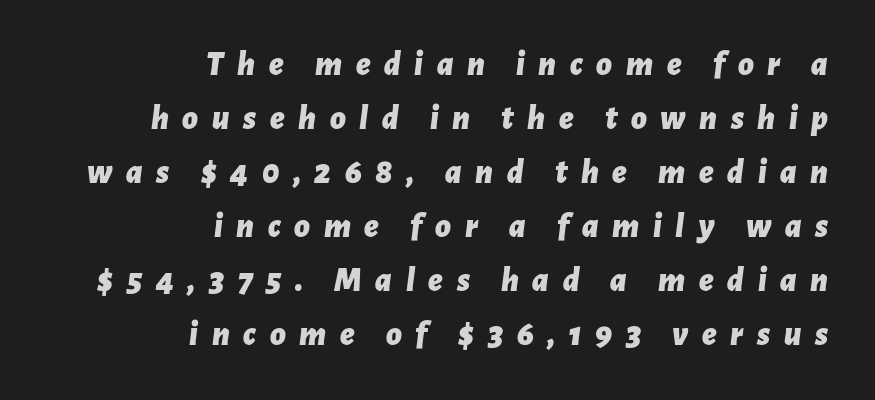
The image shows 34 px bold type, italic (leaning right); set right-aligned, normal line spacing (1.59x), unusually wide letter spacing (+0.4 em), not underlined; low stroke contrast and a medium x-height.
